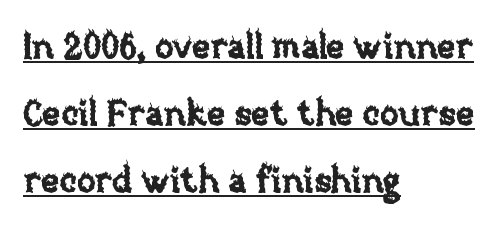
The lettering is marked with a stroke running underneath it. Here the glyphs are tracked normally, forming tight word shapes. Proportional: the letters do not fall into vertical columns. The axis of the letterforms is exactly vertical.
